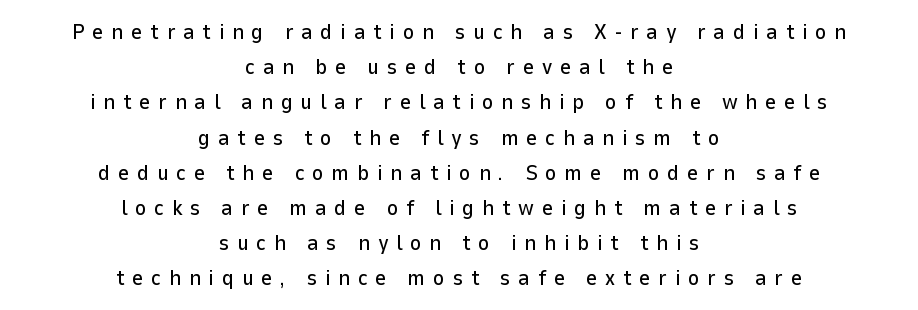
The image shows 22 px text type, upright; set centered, normal line spacing (1.6x), unusually wide letter spacing (+0.35 em), not underlined.
